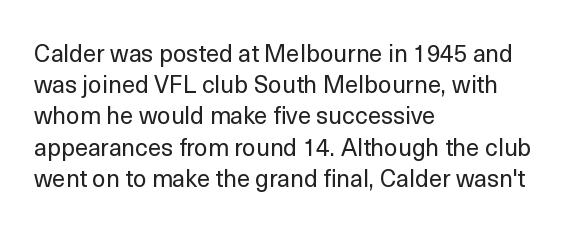
Q: Is the text bold? A: No.
Q: Is the text italic (slanted)? A: No, it is upright.
Q: Is the text underlined? A: No.
Q: How is the paragraph aligned? A: Left-aligned.
Q: Is the spacing between letters normal or unusually wide? A: Normal.
Q: Is the spacing between lines tight, normal or loose? A: Normal.
